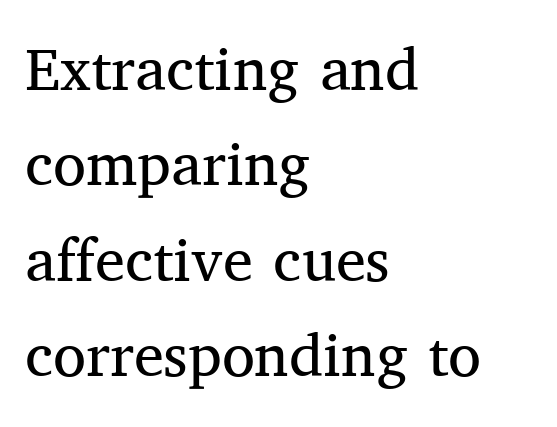
The image shows 60 px regular-weight serif type, upright; set left-aligned, normal line spacing (1.59x), normal letter spacing, not underlined; medium stroke contrast and a medium x-height.
